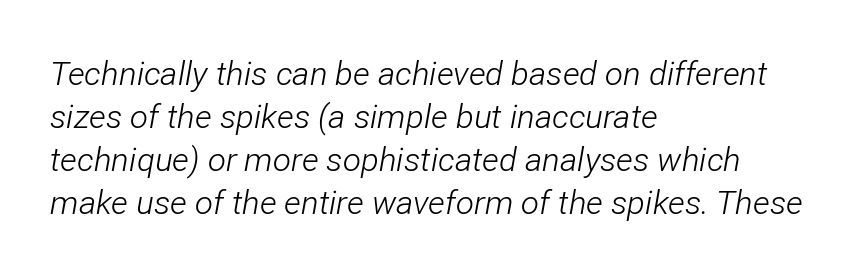
Q: Is the text bold? A: No.
Q: Is the text italic (slanted)? A: Yes, it leans right by about 12 degrees.
Q: Is the text underlined? A: No.
Q: How is the paragraph aligned? A: Left-aligned.
Q: Is the spacing between letters normal or unusually wide? A: Normal.
Q: Is the spacing between lines tight, normal or loose? A: Normal.
Q: Width (condensed, normal, or wide)? A: Condensed.
Q: Stroke contrast? A: Low.
Q: x-height? A: Medium.
Q: Monospaced? A: No.
